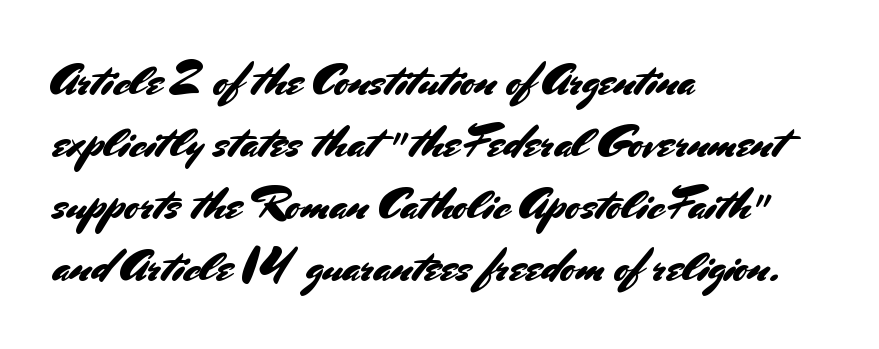
Q: Is the text italic (slanted)? A: Yes.
Q: Is the typeface a serif or a sans-serif typeface? A: Sans-serif.
Q: Is the text underlined? A: No.
Q: How is the paragraph aligned? A: Left-aligned.
Q: Is the spacing between letters normal or unusually wide? A: Normal.
Q: Is the spacing between lines tight, normal or loose? A: Normal.
Q: Width (condensed, normal, or wide)? A: Normal.
Q: Stroke contrast? A: Medium.
Q: x-height? A: Small.
Q: Monospaced? A: No.
